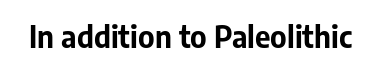
The specimen reads as upright at a glance. In terms of letterform style, serifs are entirely absent. What stands out about the letter spacing? Nothing — it is the standard amount. Chunky letters — that's bold for sure. Proportional: the letters do not fall into vertical columns. Check under the words: just untouched page.
